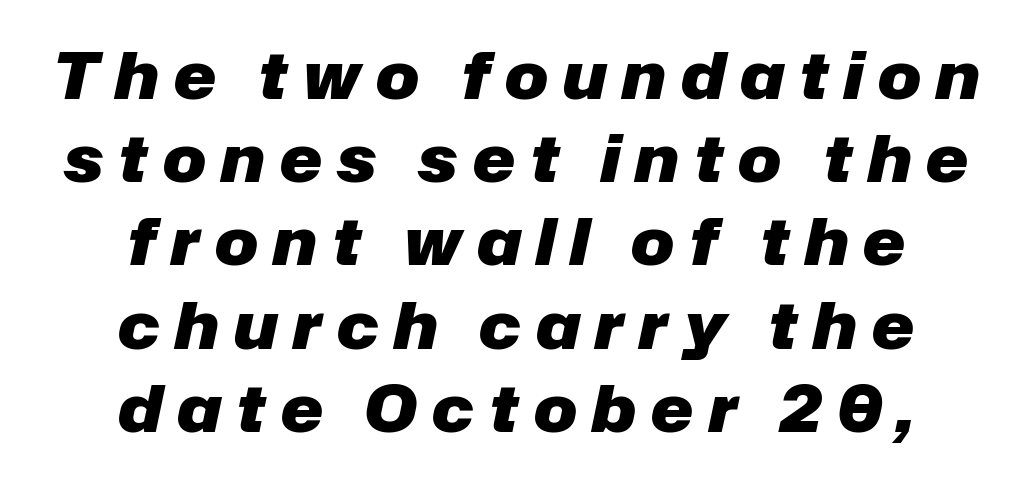
Q: Is the text bold? A: Yes.
Q: Is the text italic (slanted)? A: Yes, it leans right by about 12 degrees.
Q: Is the text underlined? A: No.
Q: How is the paragraph aligned? A: Centered.
Q: Is the spacing between letters normal or unusually wide? A: Unusually wide.
Q: Is the spacing between lines tight, normal or loose? A: Normal.
Q: Width (condensed, normal, or wide)? A: Normal.
Q: Stroke contrast? A: Low.
Q: x-height? A: Medium.
Q: Monospaced? A: No.
